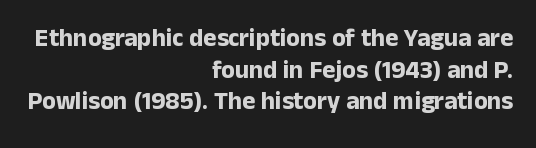
The image shows 25 px bold type, upright; set right-aligned, normal line spacing (1.27x), normal letter spacing, not underlined.
